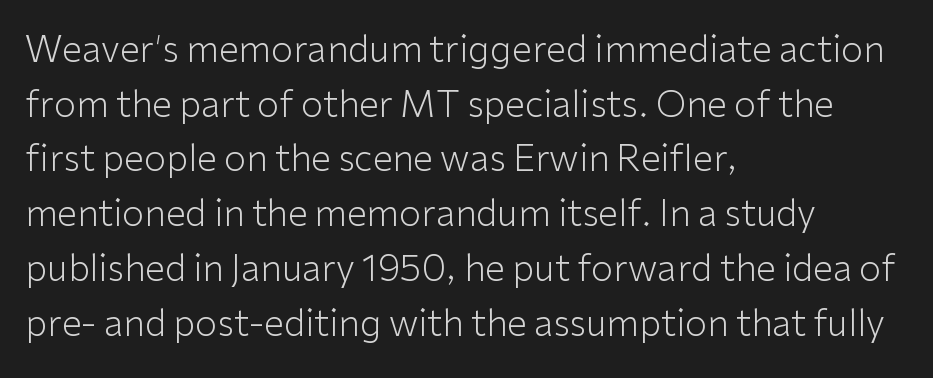
The passage shown is typed in a proportional face where columns would drift. Posture: upright roman. Check where the strokes stop: nothing finishes them off — pure sans. Tracking value appears to be zero — textbook default spacing. Lines of text with bare space underneath. Summary of weight: not heavy and not bold.
